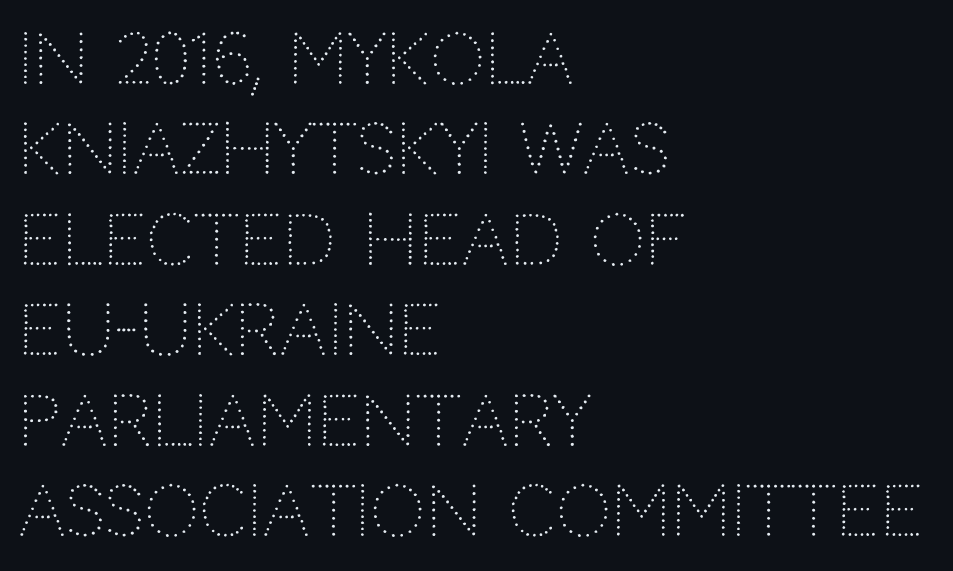
The weight tops out at a normal text grade. You could not count columns in this text — the font is proportionally spaced. A student would call this left alignment; a typographer would say flush left, rag right. Descender tails drop into unmarked territory.
